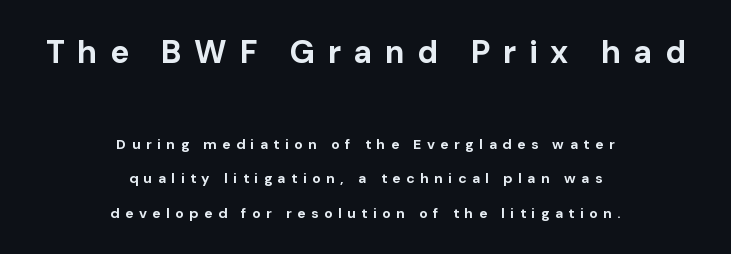
Vertical strokes here are truly vertical. Look at the glyph heights: the upper group is clearly the bigger setting. Typesetter's note: full bold, strokes at maximum text heaviness. Examine the stroke ends and you'll find no serifs.
